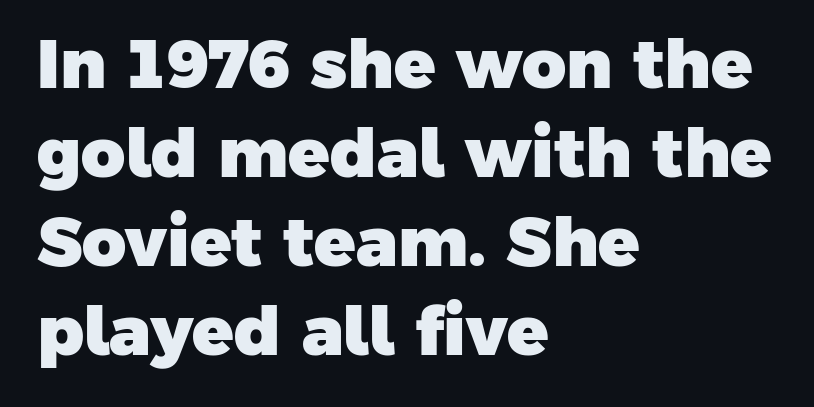
Type style note: lacks serifs. The specimen omits any rule beneath the text block's lines. Varying glyph widths throughout — classic text-font behaviour. The passage shown stacks its lines at a standard gap. Compared with typical body copy, the letter spacing here is the same. As a designer I'd log this as weight 700, bold.
